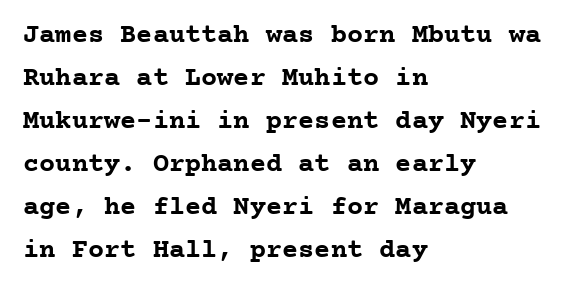
Typesetter's note: full bold, strokes at maximum text heaviness. Quick note: interline space is typical. Compared with a centered layout, this one pins lines to the left instead. Tall strokes in this sample are plumb rather than angled. The tracking reads as untouched default to a designer's eye. Has an underline been added? It has not.
